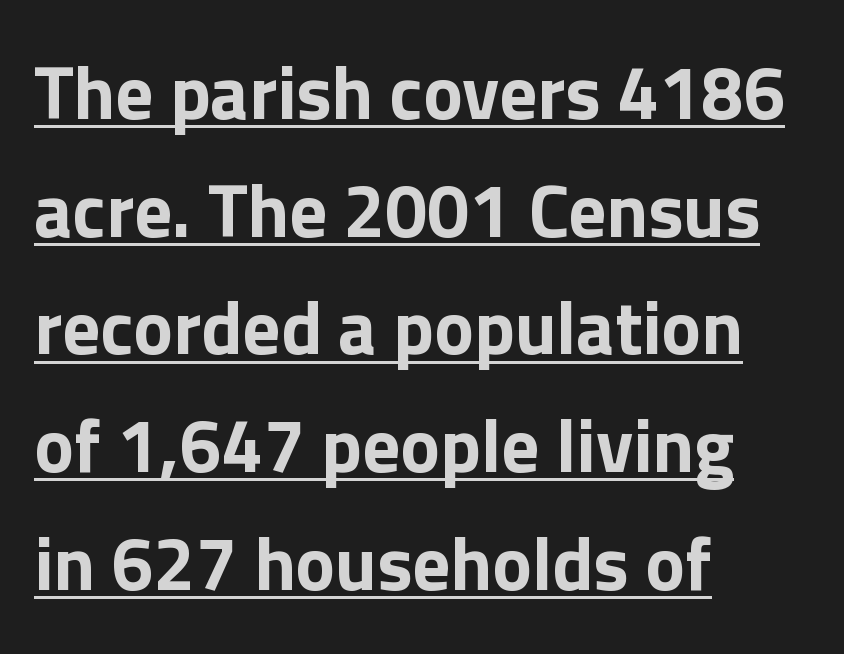
Bold? Absolutely — the strokes are thick and heavy. Look at the bottom of the vertical strokes: they stop flat, with no serifs. Each letter keeps its own natural width here, so spacing adapts to shape. This rendering features underlined lettering.
